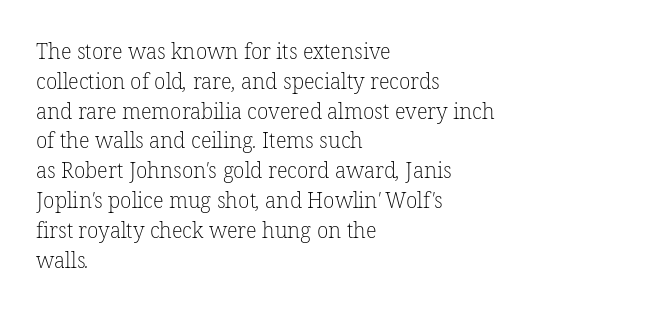
{"bold": "no", "underline": "no", "align": "left", "line_spacing": "normal", "line_spacing_ratio": 1.42, "letter_spacing": "normal", "letter_spacing_em": 0.0, "glyph_px": 21}
